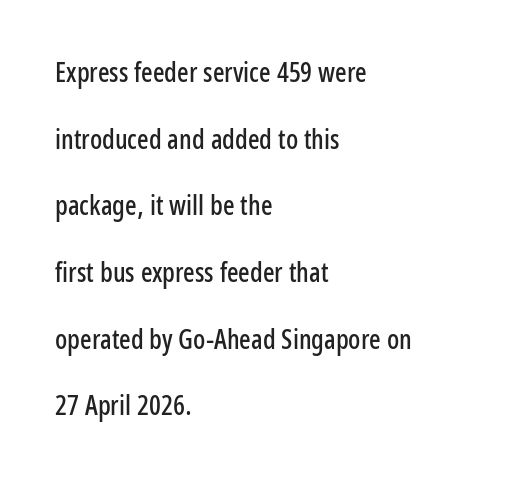
Q: Is the text italic (slanted)? A: No, it is upright.
Q: Is the text underlined? A: No.
Q: How is the paragraph aligned? A: Left-aligned.
Q: Is the spacing between letters normal or unusually wide? A: Normal.
Q: Is the spacing between lines tight, normal or loose? A: Loose.
